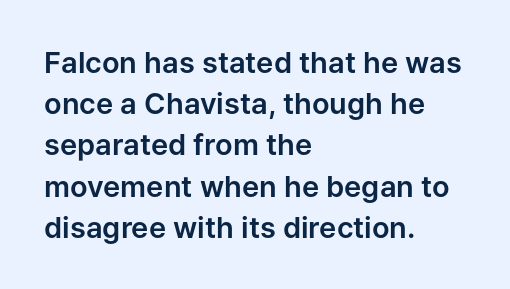
In terms of letterspacing, this is plain default setting. Each line starts at the same left margin while the right side varies. Nope, no serifs anywhere on these letters. The block of text has a typical density, with ordinary space between rows.
